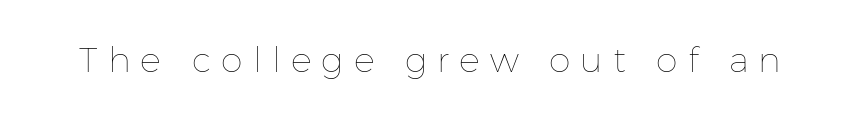
{"italic": "no", "bold": "no", "weight": "thin", "width": "normal", "stroke_contrast": "low", "x_height": "medium", "monospaced": "no", "underline": "no", "letter_spacing": "wide", "letter_spacing_em": 0.29, "glyph_px": 35}
